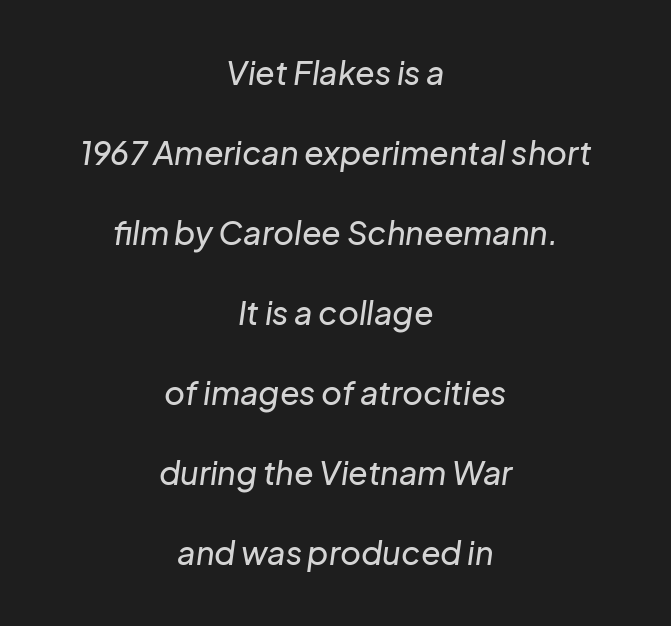
{"italic": "yes", "lean": "right", "slant_degrees": 8, "width": "normal", "stroke_contrast": "low", "x_height": "medium", "monospaced": "no", "underline": "no", "align": "center", "line_spacing": "loose", "line_spacing_ratio": 2.5, "letter_spacing": "normal", "letter_spacing_em": 0.0, "glyph_px": 32}
